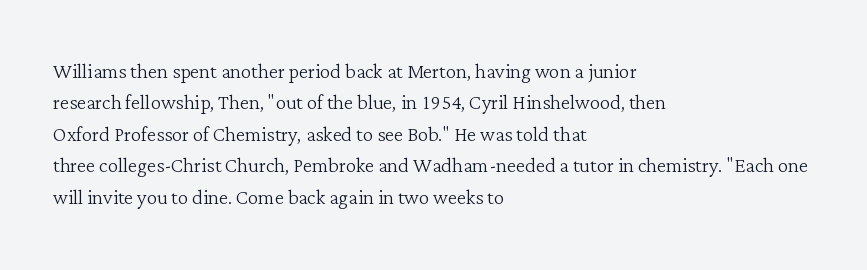
Q: Is the text bold? A: No.
Q: Is the text italic (slanted)? A: No, it is upright.
Q: Is the text underlined? A: No.
Q: How is the paragraph aligned? A: Left-aligned.
Q: Is the spacing between letters normal or unusually wide? A: Normal.
